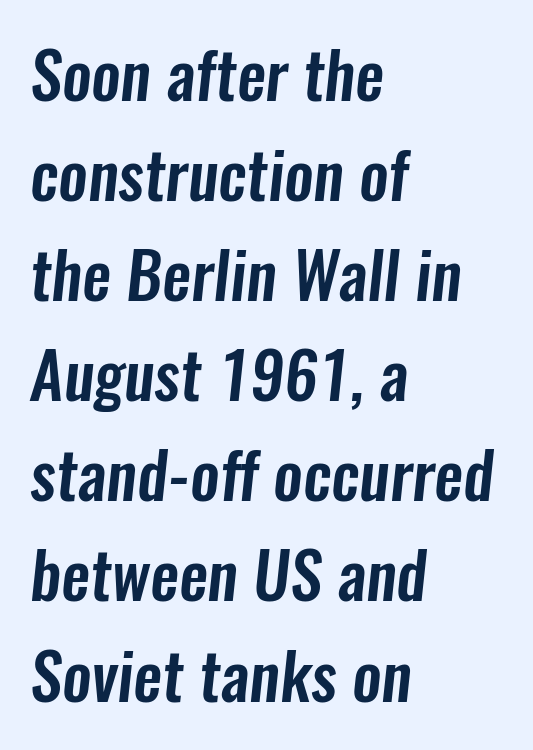
Proportional: the letters do not fall into vertical columns. Between one letter and the next there's only the usual sliver of space. If you measured baseline to baseline, you'd find a middling distance. All the whitespace from short lines collects on the right. Descenders hang freely into open space. The typeface chosen for these lines omits serifs.
